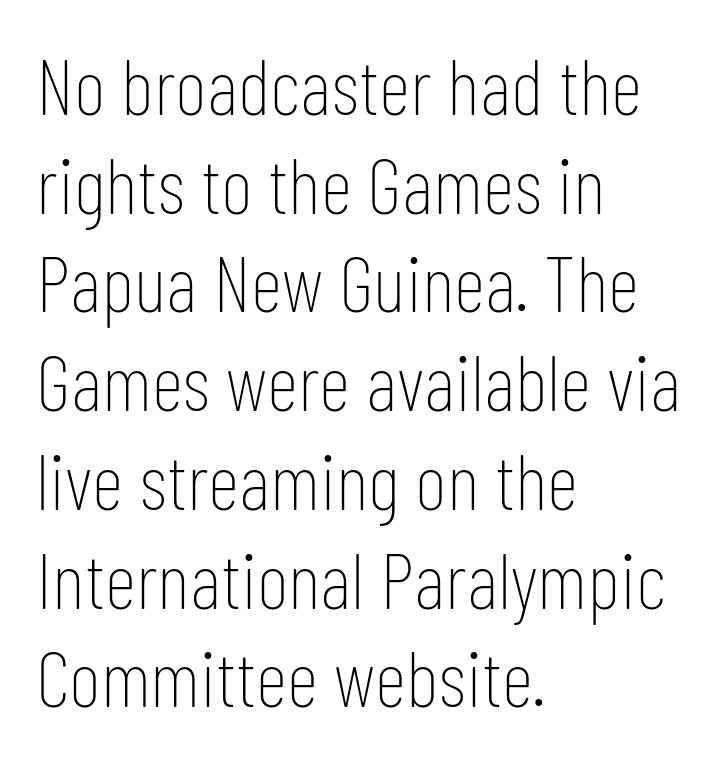
Evenly set lines give the paragraph a standard silhouette. These glyphs show unthickened strokes, regular width or finer. Just letters on the line, the space beneath them empty. Posture: straight, roman, zero tilt.
